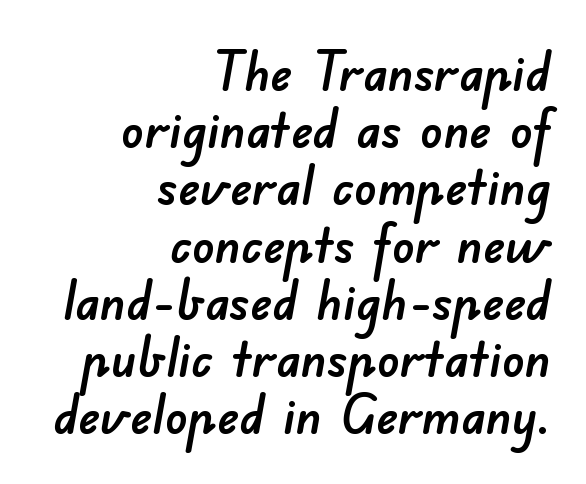
The image shows 55 px sans-serif type; set right-aligned, tight line spacing (1.04x), normal letter spacing, not underlined; low stroke contrast and a small x-height.
